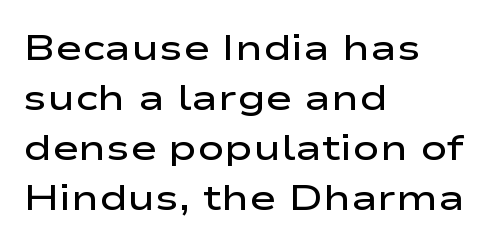
{"serif": "no", "italic": "no", "bold": "semi", "weight": "semibold", "width": "wide", "stroke_contrast": "low", "x_height": "medium", "monospaced": "no", "underline": "no", "align": "left", "line_spacing": "normal", "line_spacing_ratio": 1.39, "letter_spacing": "normal", "letter_spacing_em": 0.0, "glyph_px": 36}
